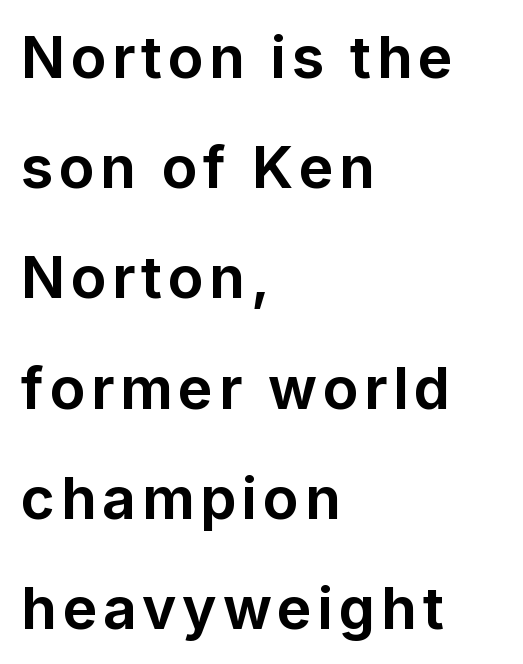
In CSS terms this would be text-align: left. A full-strength bold gives these letters their thick strokes. Interline gaps are noticeably wide in this sample. A typesetter would call this proportional, since set widths differ per character. You can tell from the bare stems that sans-serif type was used.
